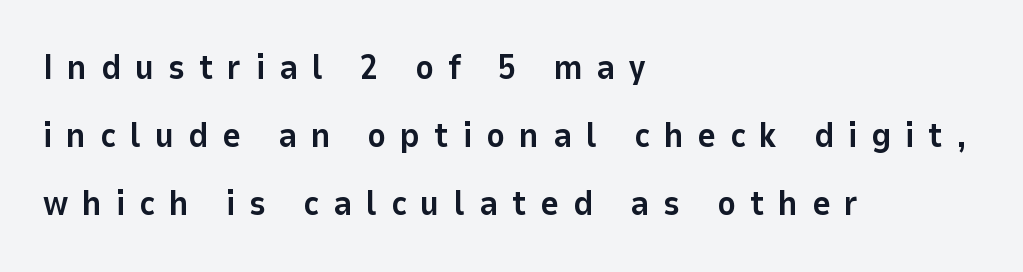
Q: Is the text bold? A: Yes.
Q: Is the text italic (slanted)? A: No, it is upright.
Q: Is the typeface a serif or a sans-serif typeface? A: Sans-serif.
Q: Is the text underlined? A: No.
Q: How is the paragraph aligned? A: Left-aligned.
Q: Is the spacing between letters normal or unusually wide? A: Unusually wide.
Q: Is the spacing between lines tight, normal or loose? A: Loose.
Q: Width (condensed, normal, or wide)? A: Normal.
Q: Stroke contrast? A: Low.
Q: x-height? A: Medium.
Q: Monospaced? A: No.
